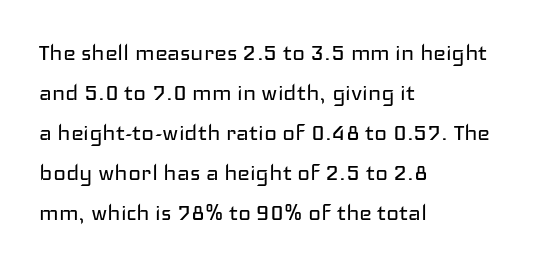
Italic: no, the glyphs are upright roman. Observe the ordinary spacing: letters are neighbours, not strangers. Line spacing here is normal. The zone under the glyphs is completely vacant. These lines stack with their left ends in a neat column.
